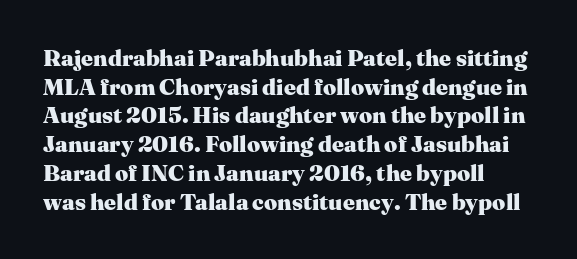
In CSS terms this would be text-align: left. On the weight axis this lands at bold, roughly 700. No word sits above an underline. Regarding leading, the lines here are spaced in the standard way. Quick note: not italic, upright. Glyph-to-glyph distance matches everyday printed text.
